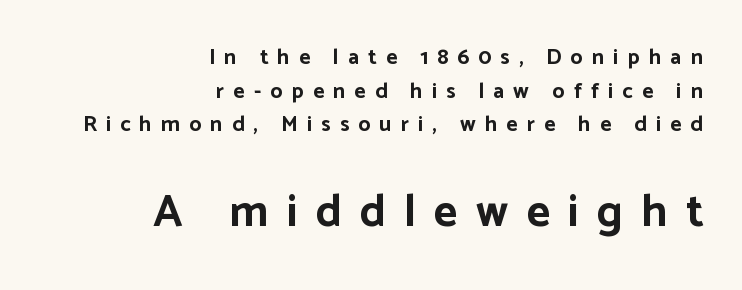
{"serif": "no", "italic": "no", "bold": "yes", "weight": "bold", "width": "normal", "stroke_contrast": "low", "x_height": "medium", "monospaced": "no", "underline": "no", "align": "right", "line_spacing": "normal", "line_spacing_ratio": 1.53, "letter_spacing": "wide", "letter_spacing_em": 0.41, "larger_block": "second", "size_ratio": 2.05, "glyph_px": 45}
